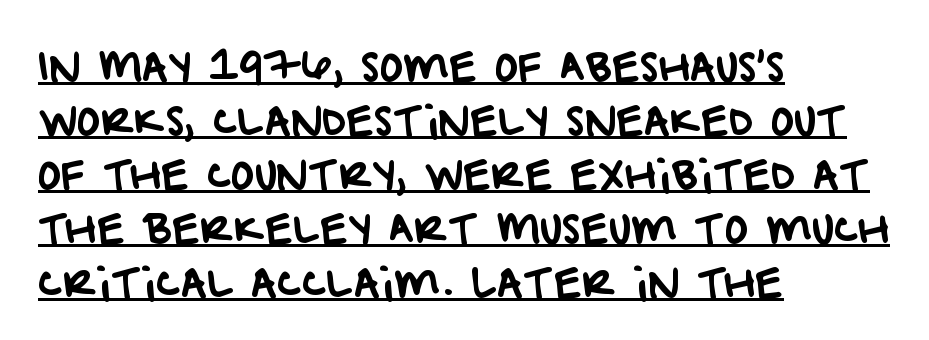
Note the varied advance widths — an 'i' is clearly narrower than an 'm'. The face used here is rendered with its standard letterfit. Examine the stroke ends and you'll find no serifs. Casual observation: everything's shoved over to the left.
